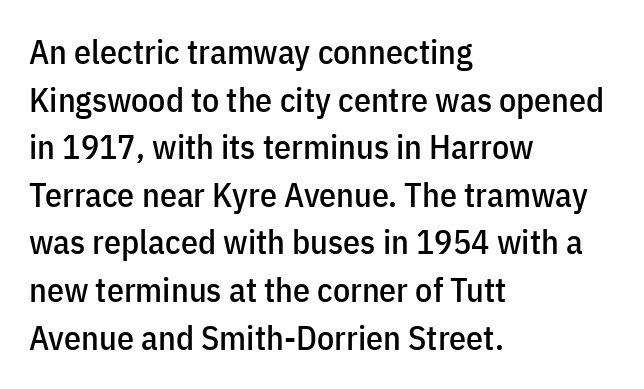
The typeface chosen for these lines omits serifs. This sample keeps an unexceptional amount of space between lines. Letter spacing: default. Teacher's note: observe the even left margin — that is flush-left alignment. The rendering uses natural spacing where letterforms have individual widths.
